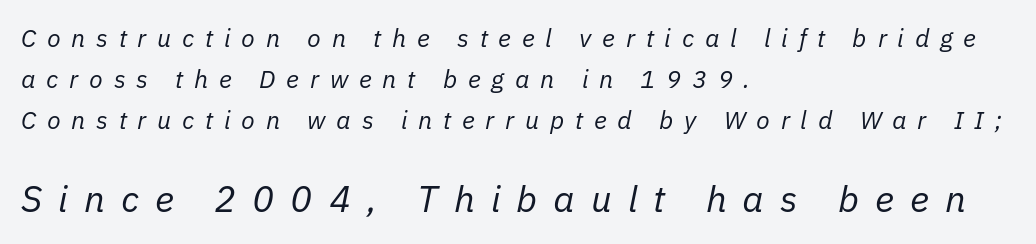
{"italic": "yes", "lean": "right", "slant_degrees": 11, "bold": "no", "weight": "regular", "width": "normal", "stroke_contrast": "low", "x_height": "medium", "monospaced": "no", "underline": "no", "align": "left", "line_spacing": "normal", "line_spacing_ratio": 1.64, "letter_spacing": "wide", "letter_spacing_em": 0.43, "larger_block": "second", "size_ratio": 1.48, "glyph_px": 37}
